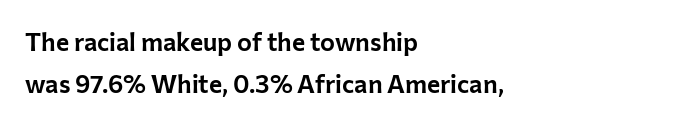
Vertically, the passage feels balanced, rows spaced as you'd expect. The specimen omits any rule beneath the text block's lines. The font's upright variant was chosen for this text. Standard letterfit; no display-style spreading of the glyphs. Leftover space on each line is placed entirely after the last word.
